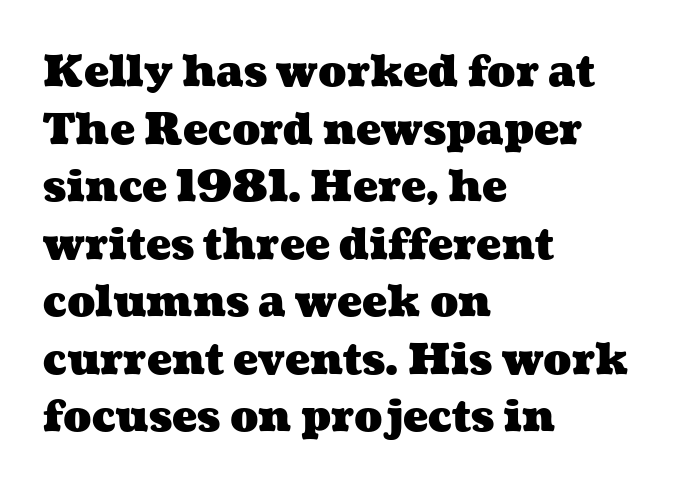
The image shows 42 px heavy, wide type; set left-aligned, normal line spacing (1.37x), normal letter spacing, not underlined; medium stroke contrast and a medium x-height.
